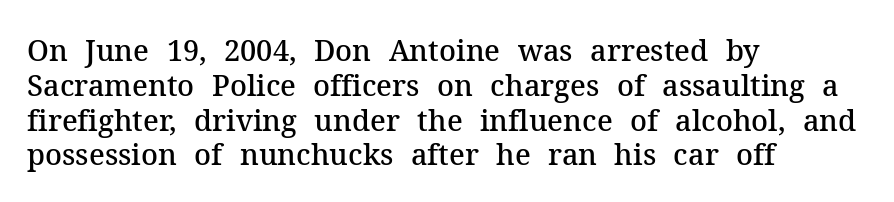
Q: Is the text bold? A: Semi-bold.
Q: Is the text italic (slanted)? A: No, it is upright.
Q: Is the typeface a serif or a sans-serif typeface? A: Serif.
Q: Is the text underlined? A: No.
Q: How is the paragraph aligned? A: Left-aligned.
Q: Is the spacing between letters normal or unusually wide? A: Normal.
Q: Width (condensed, normal, or wide)? A: Normal.
Q: Stroke contrast? A: Medium.
Q: x-height? A: Medium.
Q: Monospaced? A: No.
